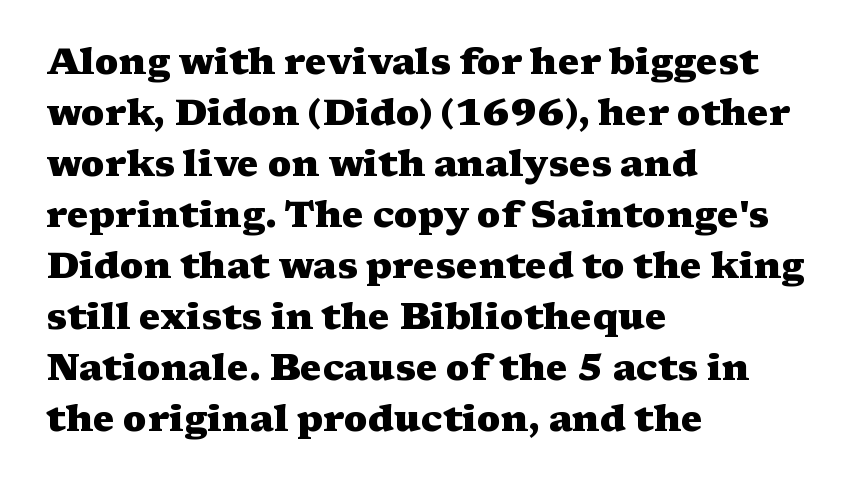
Notice how descenders clear the ascenders below comfortably — that's standard leading. Line starts are locked; line ends wander. Compared with an ordinary text face, these strokes are far heavier — a full bold. These lines are rendered in a variable-pitch font. To sum up the face: it has serifs. Type without underlining.
